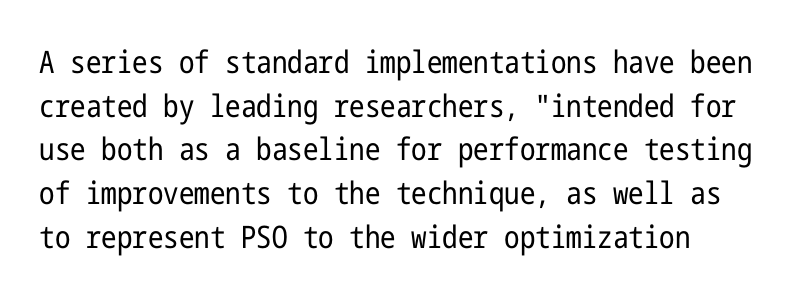
The block of text has a typical density, with ordinary space between rows. The face looks like a standard text weight, possibly lighter. Characters follow at the spacing the type designer built in. Has an underline been added? It has not. Leftover space on each line is placed entirely after the last word.
